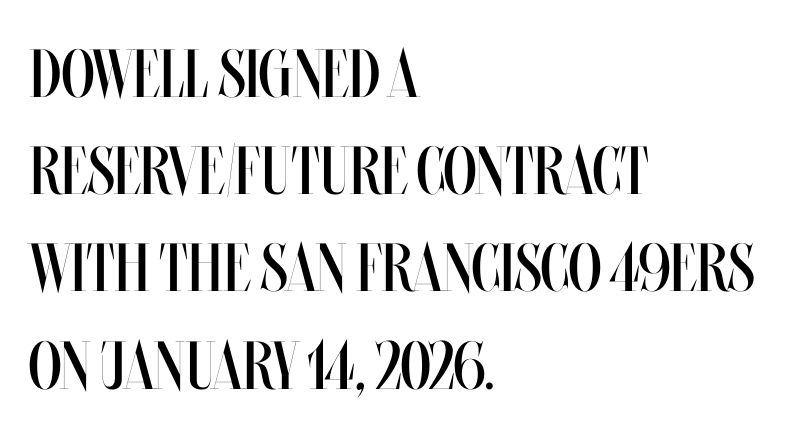
Q: Is the text bold? A: No.
Q: Is the text italic (slanted)? A: No, it is upright.
Q: Is the text underlined? A: No.
Q: How is the paragraph aligned? A: Left-aligned.
Q: Is the spacing between letters normal or unusually wide? A: Normal.
Q: Is the spacing between lines tight, normal or loose? A: Normal.
Q: Width (condensed, normal, or wide)? A: Condensed.
Q: Stroke contrast? A: Medium.
Q: x-height? A: Large.
Q: Monospaced? A: No.
